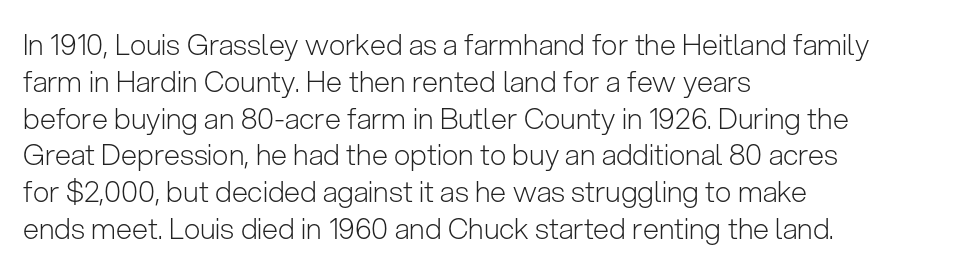
The image shows 29 px light sans-serif type, upright; set left-aligned, normal line spacing (1.27x), normal letter spacing, not underlined; low stroke contrast and a medium x-height.
